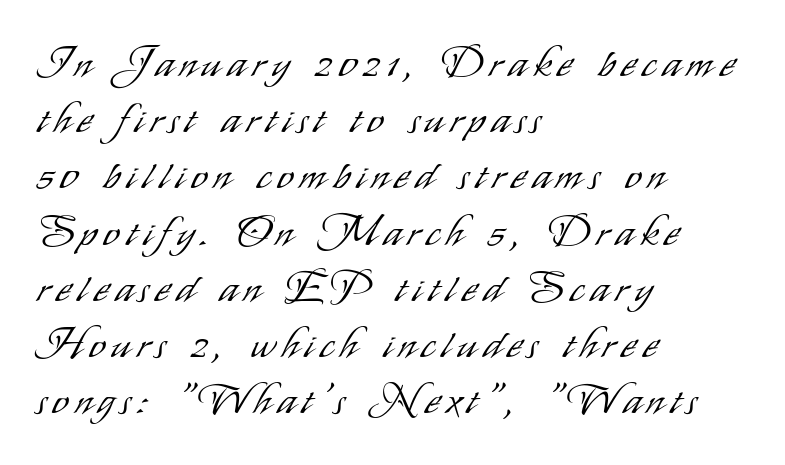
Q: Is the text bold? A: No.
Q: Is the text italic (slanted)? A: Yes.
Q: Is the typeface a serif or a sans-serif typeface? A: Sans-serif.
Q: Is the text underlined? A: No.
Q: How is the paragraph aligned? A: Left-aligned.
Q: Is the spacing between lines tight, normal or loose? A: Normal.
Q: Width (condensed, normal, or wide)? A: Condensed.
Q: Stroke contrast? A: Low.
Q: x-height? A: Small.
Q: Monospaced? A: No.
